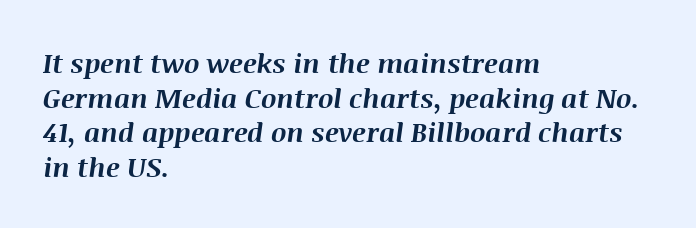
Q: Is the text bold? A: Yes.
Q: Is the text italic (slanted)? A: Yes, it leans right by about 8 degrees.
Q: Is the text underlined? A: No.
Q: How is the paragraph aligned? A: Left-aligned.
Q: Is the spacing between letters normal or unusually wide? A: Normal.
Q: Is the spacing between lines tight, normal or loose? A: Normal.
